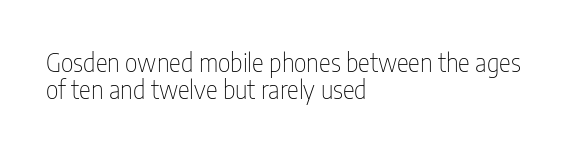
Q: Is the text bold? A: No.
Q: Is the text italic (slanted)? A: No, it is upright.
Q: Is the text underlined? A: No.
Q: How is the paragraph aligned? A: Left-aligned.
Q: Is the spacing between letters normal or unusually wide? A: Normal.
Q: Is the spacing between lines tight, normal or loose? A: Tight.
